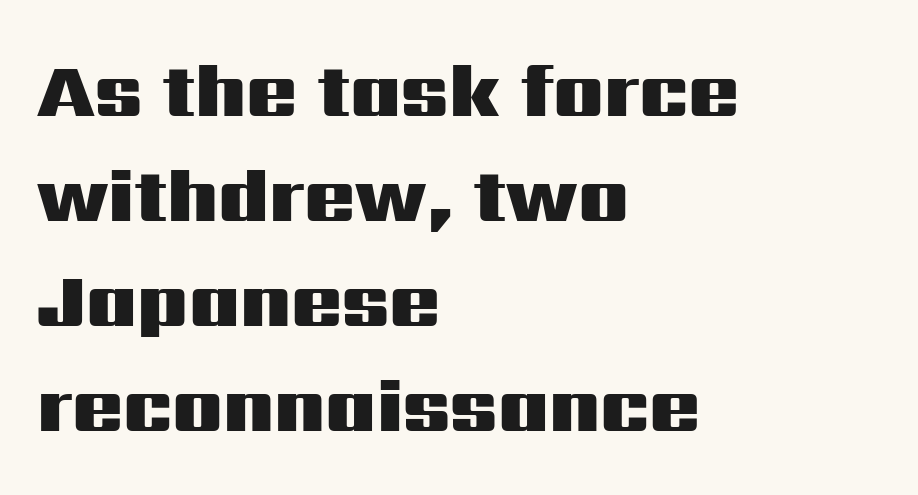
This sample keeps an unexceptional amount of space between lines. Look at the bottom of the vertical strokes: they stop flat, with no serifs. Varying glyph widths throughout — classic text-font behaviour. Plenty of ink on the page — the face is bold. Nobody drew a line under any word here. A typesetter would call this zero additional tracking.
